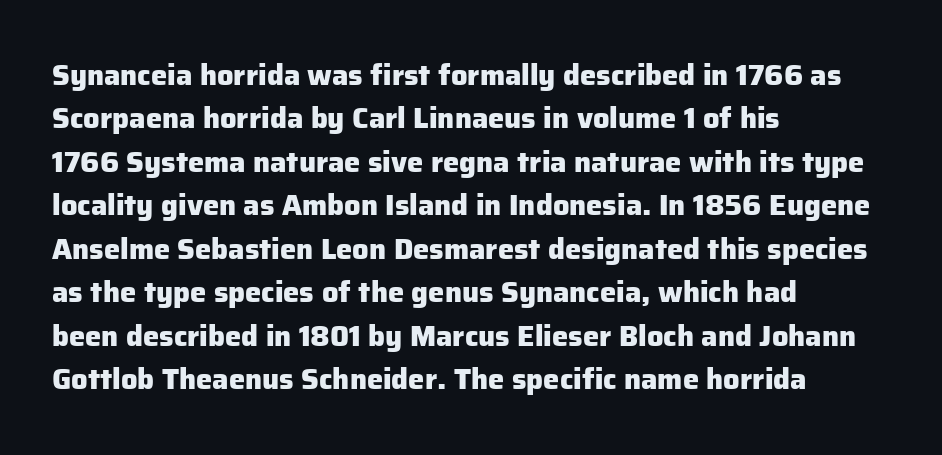
Is this a fixed-width face? No — the glyphs have proportional, varying widths. If you drew a ruler down the left edge, every line would touch it. Honestly, the row spacing looks completely unremarkable. A roman cut, with each character standing at attention. Lines of text with bare space underneath. Default kerning and tracking; the words read as compact shapes.
